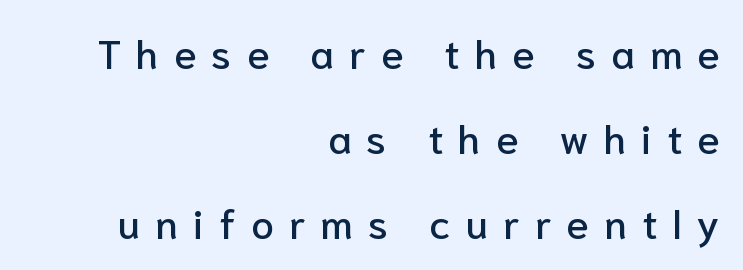
The image shows 41 px sans-serif type, upright; set right-aligned, loose line spacing (2.07x), unusually wide letter spacing (+0.37 em), not underlined; low stroke contrast and a medium x-height.
